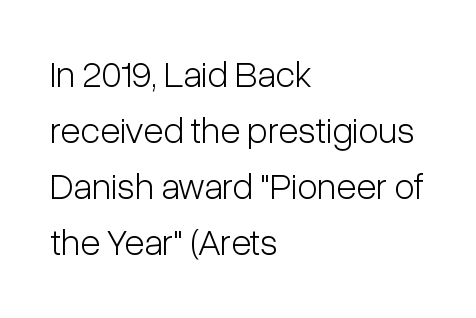
{"serif": "no", "italic": "no", "bold": "no", "weight": "light", "width": "condensed", "stroke_contrast": "low", "x_height": "medium", "monospaced": "no", "underline": "no", "align": "left", "line_spacing": "normal", "line_spacing_ratio": 1.51, "letter_spacing": "normal", "letter_spacing_em": 0.0, "glyph_px": 37}
